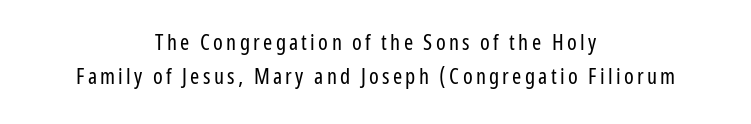
The image shows 22 px text type, upright; set centered, normal line spacing (1.55x), not underlined.
